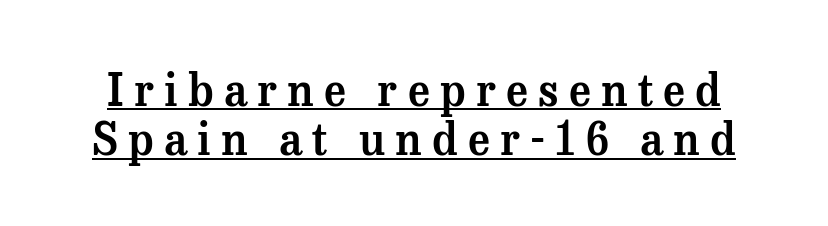
These lines are composed in type with serifs. Is the letter spacing exaggerated? Yes — the characters are pushed far apart. Leading is clearly below the norm, producing a dense column. Does the lettering tilt? It doesn't — this is upright. The passage shown is typed in a proportional face where columns would drift.
